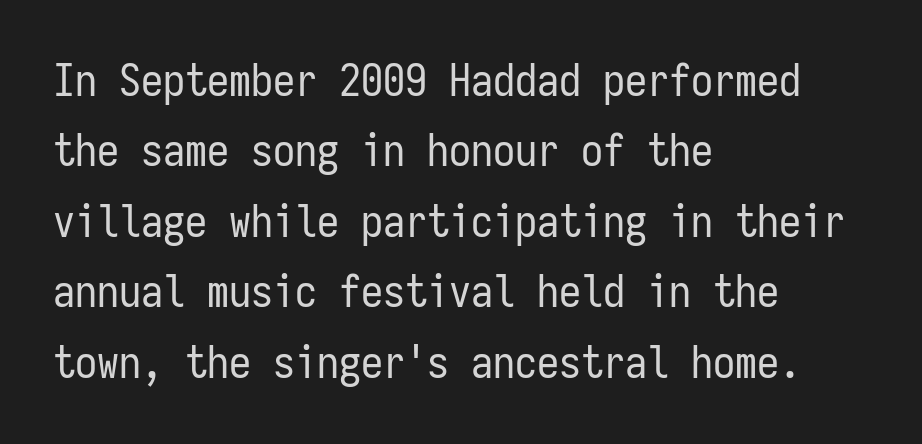
The image shows 44 px regular-weight, condensed sans-serif type, upright, monospaced; set left-aligned, normal line spacing (1.6x), normal letter spacing, not underlined; low stroke contrast and a medium x-height.
